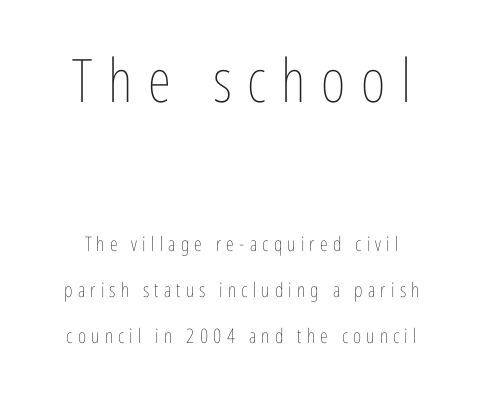
The horizontal fit of the characters is loose and conspicuously gappy. The strokes carry an ordinary text weight at most. This sample trades compactness for vertical openness between lines. Check under the words: just untouched page. The letters in the upper block stand taller than those in the block below.
